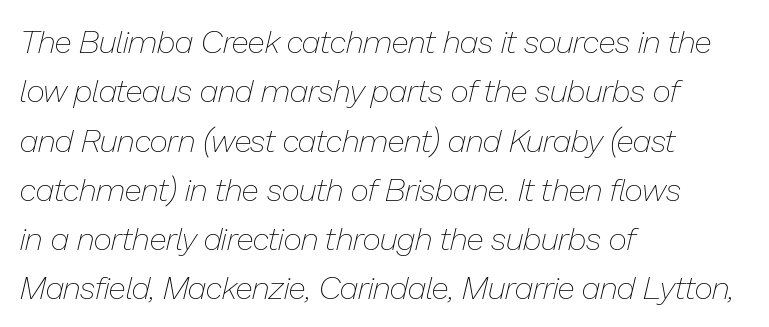
The image shows 32 px thin type, italic (leaning right); set left-aligned, normal line spacing (1.54x), normal letter spacing, not underlined; low stroke contrast and a medium x-height.
